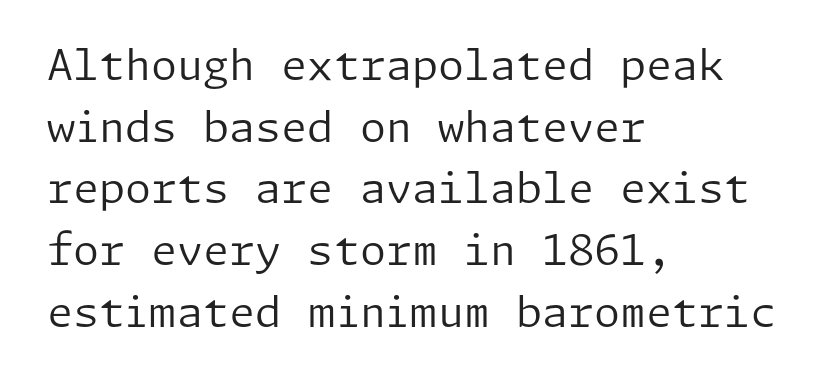
The lettering stays uniformly vertical, giving the passage a roman look. Clear beneath every line of the passage. Look at the bottom of the vertical strokes: they stop flat, with no serifs. The type is set solid horizontally, with unmodified tracking. These lines sit exactly where default settings would place them.
